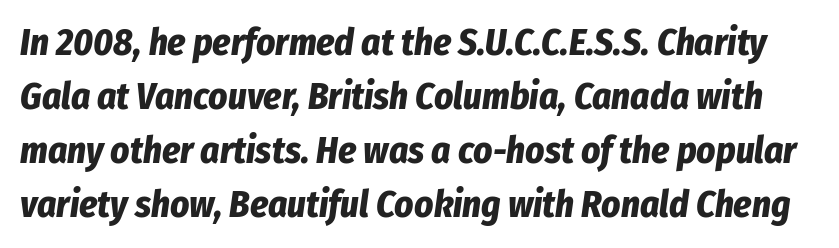
{"italic": "yes", "lean": "right", "slant_degrees": 8, "bold": "yes", "weight": "bold", "width": "condensed", "stroke_contrast": "low", "x_height": "medium", "monospaced": "no", "underline": "no", "line_spacing": "normal", "line_spacing_ratio": 1.46, "letter_spacing": "normal", "letter_spacing_em": 0.0, "glyph_px": 37}
